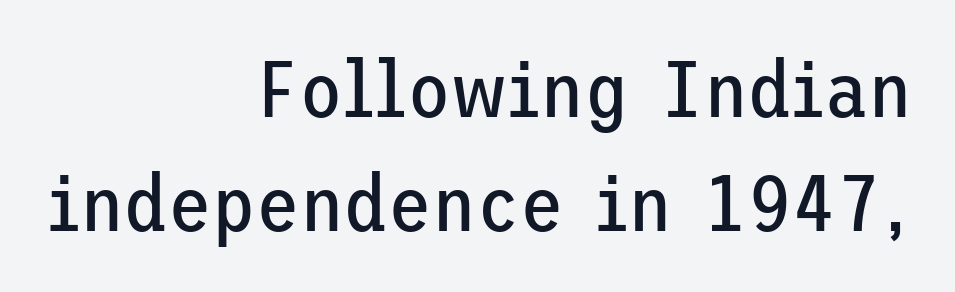
{"serif": "no", "italic": "no", "bold": "no", "weight": "regular", "width": "normal", "stroke_contrast": "low", "x_height": "medium", "underline": "no", "align": "right", "line_spacing": "normal", "line_spacing_ratio": 1.42, "letter_spacing": "normal", "letter_spacing_em": 0.0, "glyph_px": 80}
